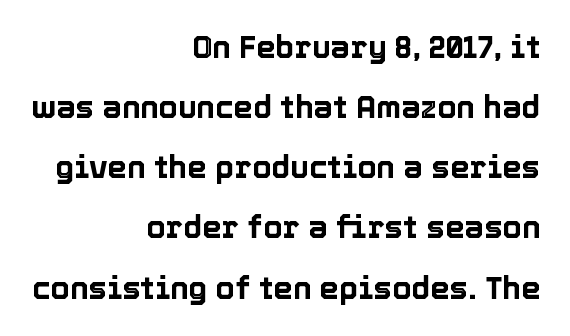
A typesetter would call this zero additional tracking. Looks like regular typesetting: each glyph gets only the width it needs. The foot of each line stays bare and open. Which margin do the lines hug? The right one — the left edge is uneven.
